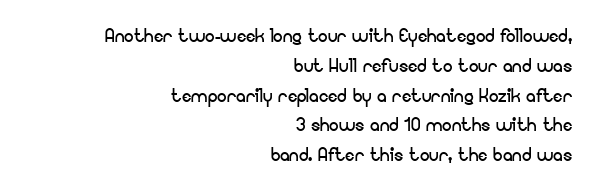
The strokes carry an ordinary text weight at most. The glyphs are unaccompanied by any horizontal stroke below them. The letters stand straight up with perfectly vertical stems. Words appear dense and cohesive because spacing is normal. A student would call this right alignment; a typographer would say flush right, rag left.
